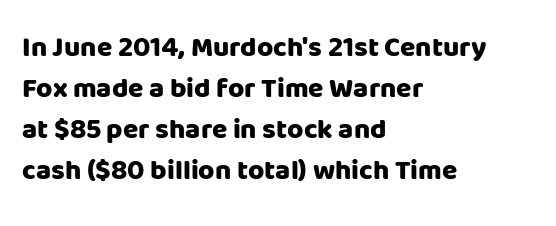
Q: Is the text bold? A: Yes.
Q: Is the text italic (slanted)? A: No, it is upright.
Q: Is the typeface a serif or a sans-serif typeface? A: Sans-serif.
Q: Is the text underlined? A: No.
Q: How is the paragraph aligned? A: Left-aligned.
Q: Is the spacing between letters normal or unusually wide? A: Normal.
Q: Is the spacing between lines tight, normal or loose? A: Normal.
Q: Width (condensed, normal, or wide)? A: Normal.
Q: Stroke contrast? A: Low.
Q: x-height? A: Large.
Q: Monospaced? A: No.
